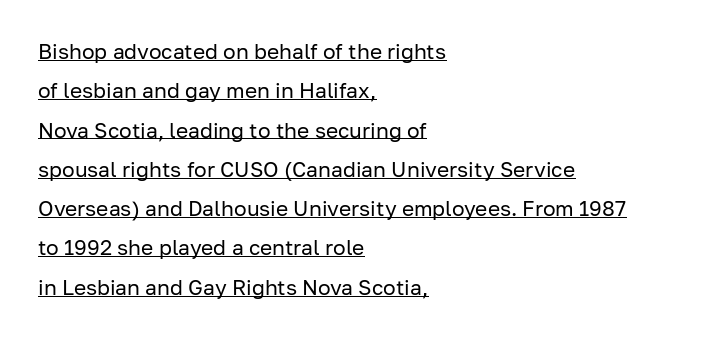
Q: Is the text bold? A: No.
Q: Is the text italic (slanted)? A: No, it is upright.
Q: Is the text underlined? A: Yes.
Q: How is the paragraph aligned? A: Left-aligned.
Q: Is the spacing between letters normal or unusually wide? A: Normal.
